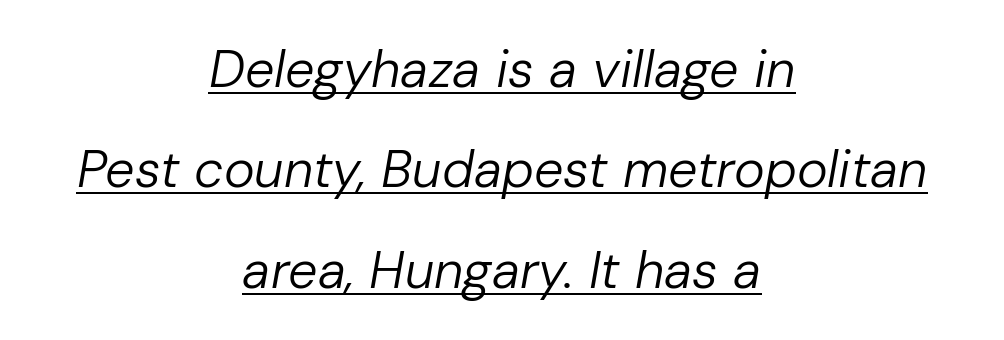
These lines stack symmetrically, like a column narrowing and widening about its center. Yep, that's italic — everything's leaning. The rendering uses a large line-height, opening up the rows. Think of a printed novel: that variable character pitch is what you see here. Honestly, the underline is the first thing you notice here.
